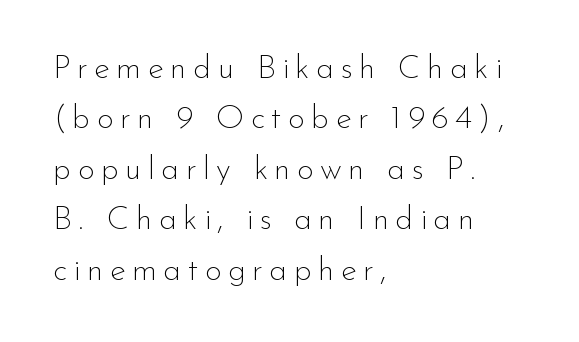
The image shows 33 px thin sans-serif type, upright; set left-aligned, normal line spacing (1.53x), not underlined; low stroke contrast and a small x-height.
